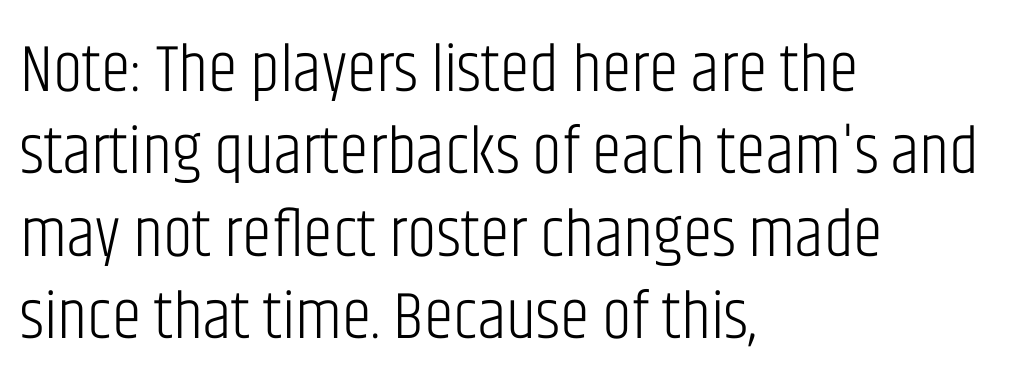
Q: Is the text bold? A: No.
Q: Is the text italic (slanted)? A: No, it is upright.
Q: Is the typeface a serif or a sans-serif typeface? A: Sans-serif.
Q: Is the text underlined? A: No.
Q: How is the paragraph aligned? A: Left-aligned.
Q: Is the spacing between letters normal or unusually wide? A: Normal.
Q: Width (condensed, normal, or wide)? A: Condensed.
Q: Stroke contrast? A: Low.
Q: x-height? A: Large.
Q: Monospaced? A: No.
